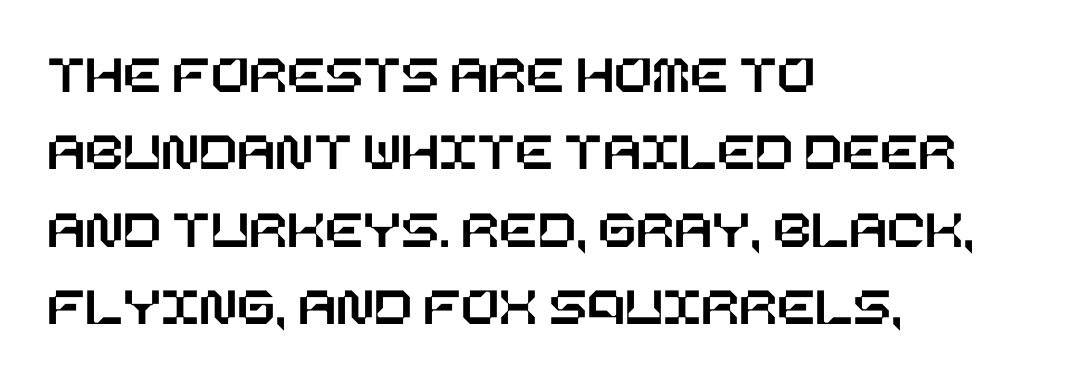
The image shows 56 px text type, upright; set left-aligned, normal line spacing (1.38x), normal letter spacing, not underlined; low stroke contrast and a large x-height.
